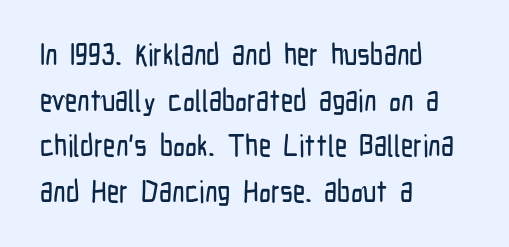
{"serif": "no", "italic": "no", "width": "condensed", "stroke_contrast": "low", "x_height": "medium", "monospaced": "no", "underline": "no", "align": "left", "line_spacing": "normal", "line_spacing_ratio": 1.52, "letter_spacing": "normal", "letter_spacing_em": 0.0, "glyph_px": 30}
